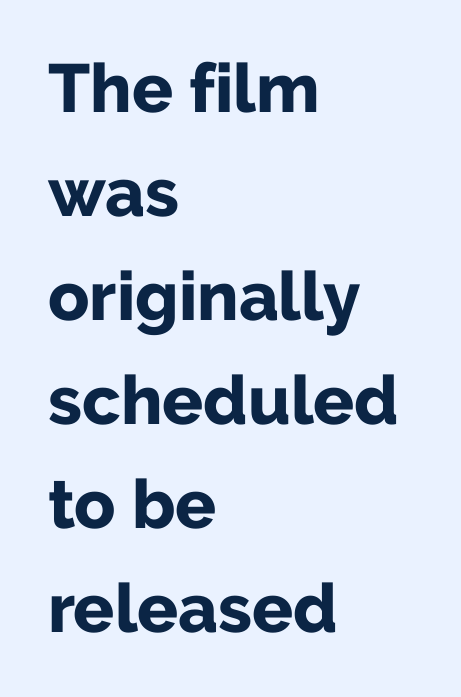
Q: Is the text bold? A: Yes.
Q: Is the text italic (slanted)? A: No, it is upright.
Q: Is the typeface a serif or a sans-serif typeface? A: Sans-serif.
Q: Is the text underlined? A: No.
Q: How is the paragraph aligned? A: Left-aligned.
Q: Is the spacing between letters normal or unusually wide? A: Normal.
Q: Is the spacing between lines tight, normal or loose? A: Normal.
Q: Width (condensed, normal, or wide)? A: Normal.
Q: Stroke contrast? A: Low.
Q: x-height? A: Medium.
Q: Monospaced? A: No.
